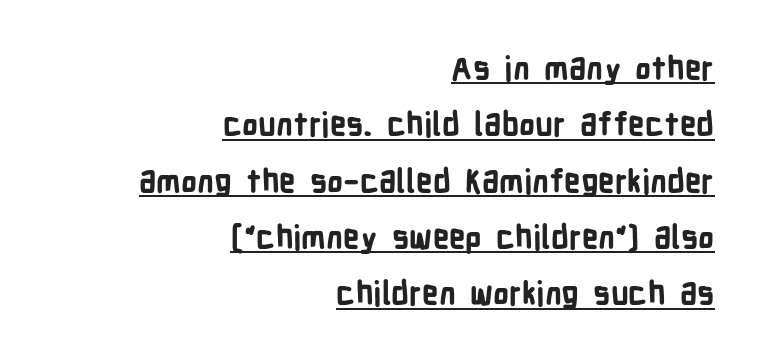
Q: Is the text bold? A: Yes.
Q: Is the text italic (slanted)? A: No, it is upright.
Q: Is the typeface a serif or a sans-serif typeface? A: Sans-serif.
Q: Is the text underlined? A: Yes.
Q: How is the paragraph aligned? A: Right-aligned.
Q: Is the spacing between letters normal or unusually wide? A: Normal.
Q: Width (condensed, normal, or wide)? A: Condensed.
Q: Stroke contrast? A: Low.
Q: x-height? A: Medium.
Q: Monospaced? A: No.
